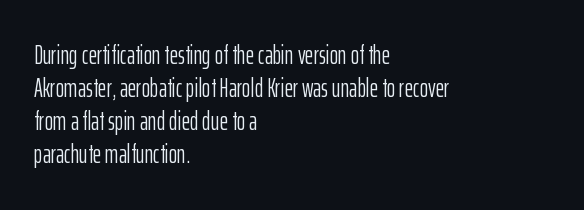
When letters stand straight like this, we call the style roman or upright. These lines sit exactly where default settings would place them. Students, note that the glyphs here touch the page at normal intervals. The passage shown is not bold in any degree. In CSS terms this would be text-align: left. Underlining? Definitely not there.
